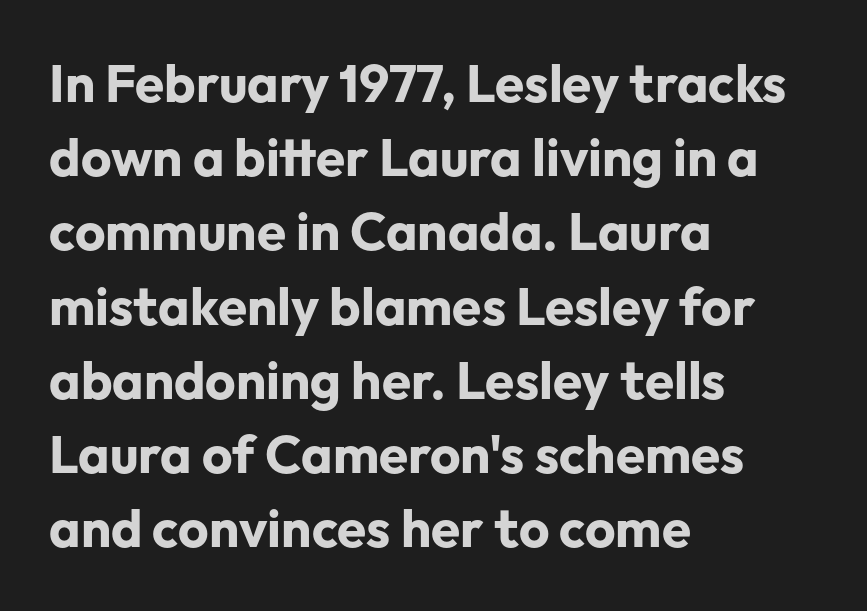
The face used here is rendered with its standard letterfit. Underline: absent. In terms of leading, this rendering sits right in the middle. The rag falls on the right side of this text block.
